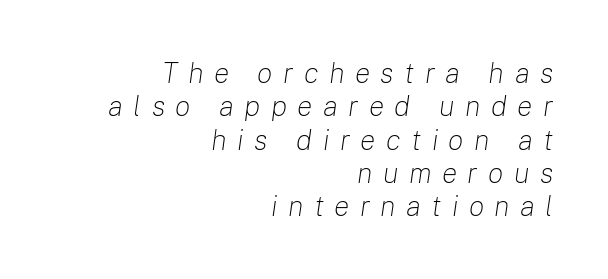
{"italic": "yes", "lean": "right", "slant_degrees": 8, "bold": "no", "weight": "light", "width": "normal", "stroke_contrast": "low", "x_height": "medium", "monospaced": "no", "underline": "no", "align": "right", "line_spacing": "tight", "line_spacing_ratio": 1.15, "letter_spacing": "wide", "letter_spacing_em": 0.36, "glyph_px": 29}
